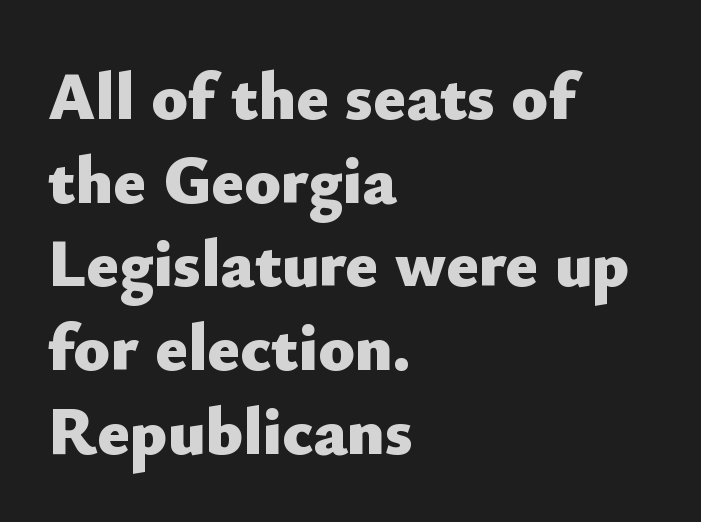
Q: Is the text bold? A: Yes.
Q: Is the text italic (slanted)? A: No, it is upright.
Q: Is the typeface a serif or a sans-serif typeface? A: Sans-serif.
Q: Is the text underlined? A: No.
Q: How is the paragraph aligned? A: Left-aligned.
Q: Is the spacing between letters normal or unusually wide? A: Normal.
Q: Is the spacing between lines tight, normal or loose? A: Normal.
Q: Width (condensed, normal, or wide)? A: Normal.
Q: Stroke contrast? A: Low.
Q: x-height? A: Small.
Q: Monospaced? A: No.
